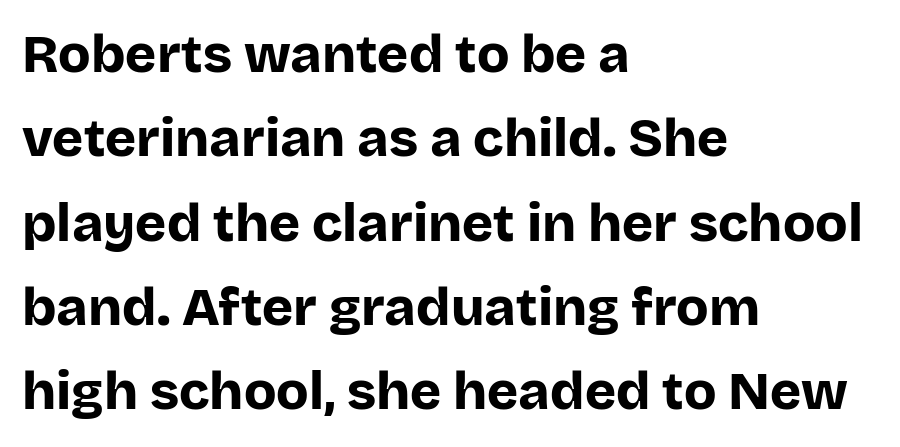
The image shows 53 px bold sans-serif type, upright; set left-aligned, normal line spacing (1.59x), normal letter spacing, not underlined; low stroke contrast and a large x-height.
